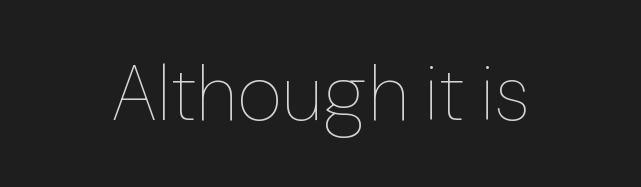
The image shows 78 px thin type, upright; set normal letter spacing, not underlined; low stroke contrast and a medium x-height.
